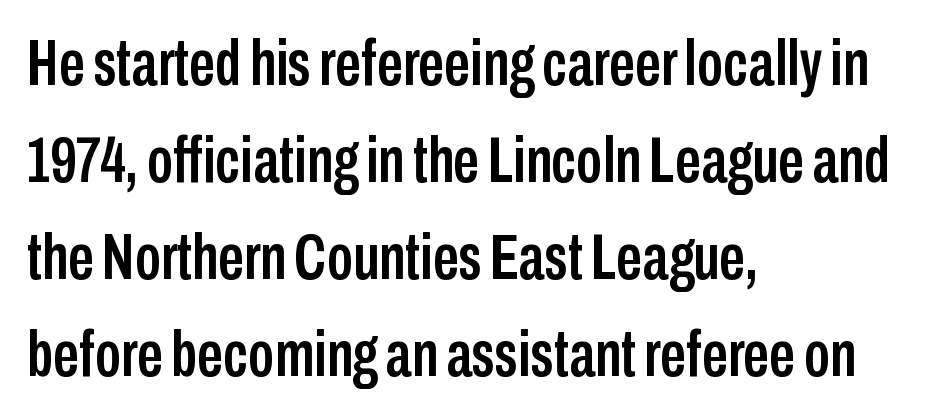
{"serif": "no", "italic": "no", "width": "condensed", "stroke_contrast": "low", "x_height": "medium", "monospaced": "no", "underline": "no", "align": "left", "line_spacing": "normal", "line_spacing_ratio": 1.49, "letter_spacing": "normal", "letter_spacing_em": 0.0, "glyph_px": 65}
